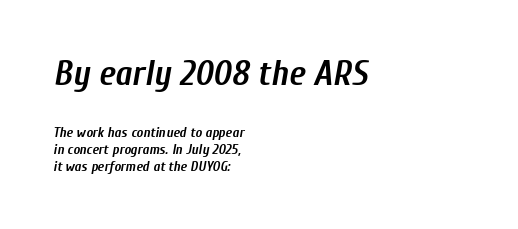
{"italic": "yes", "lean": "right", "slant_degrees": 10, "bold": "yes", "weight": "semibold", "width": "condensed", "stroke_contrast": "low", "x_height": "medium", "monospaced": "no", "underline": "no", "align": "left", "line_spacing_ratio": 1.23, "letter_spacing": "normal", "letter_spacing_em": 0.0, "larger_block": "first", "size_ratio": 2.5, "glyph_px": 35}
